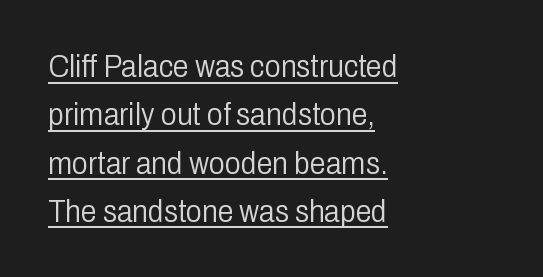
{"serif": "no", "italic": "no", "bold": "no", "weight": "light", "width": "condensed", "stroke_contrast": "low", "x_height": "medium", "monospaced": "no", "underline": "yes", "align": "left", "line_spacing": "normal", "line_spacing_ratio": 1.51, "letter_spacing": "normal", "letter_spacing_em": 0.0, "glyph_px": 32}
